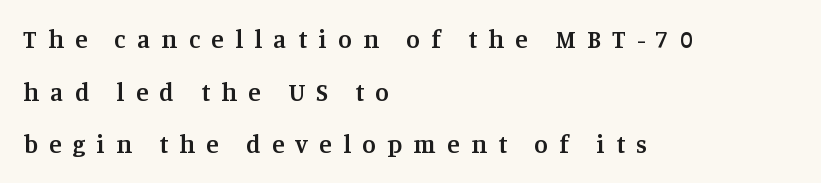
The image shows 25 px text type, upright; set left-aligned, loose line spacing (2.11x), unusually wide letter spacing (+0.46 em), not underlined.
